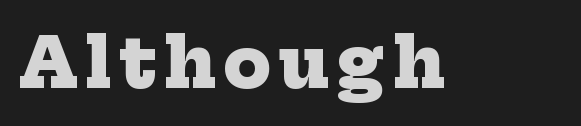
Bold? Absolutely — the strokes are thick and heavy. The text was rendered using a seriffed face with decorative stroke endings. This sample has the flowing, uneven cadence of proportional lettering. Lines of text with bare space underneath.
